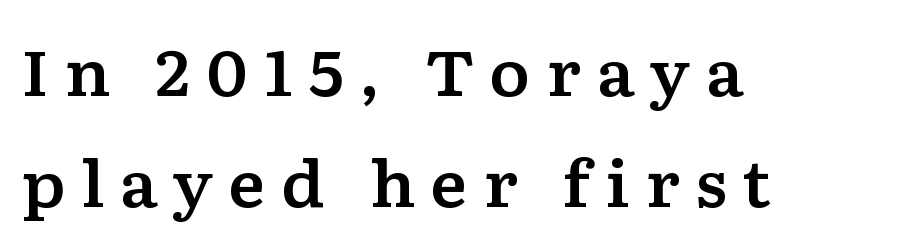
The image shows 63 px wide serif type, upright; set left-aligned, line spacing 1.76x, unusually wide letter spacing (+0.23 em), not underlined; low stroke contrast and a medium x-height.
